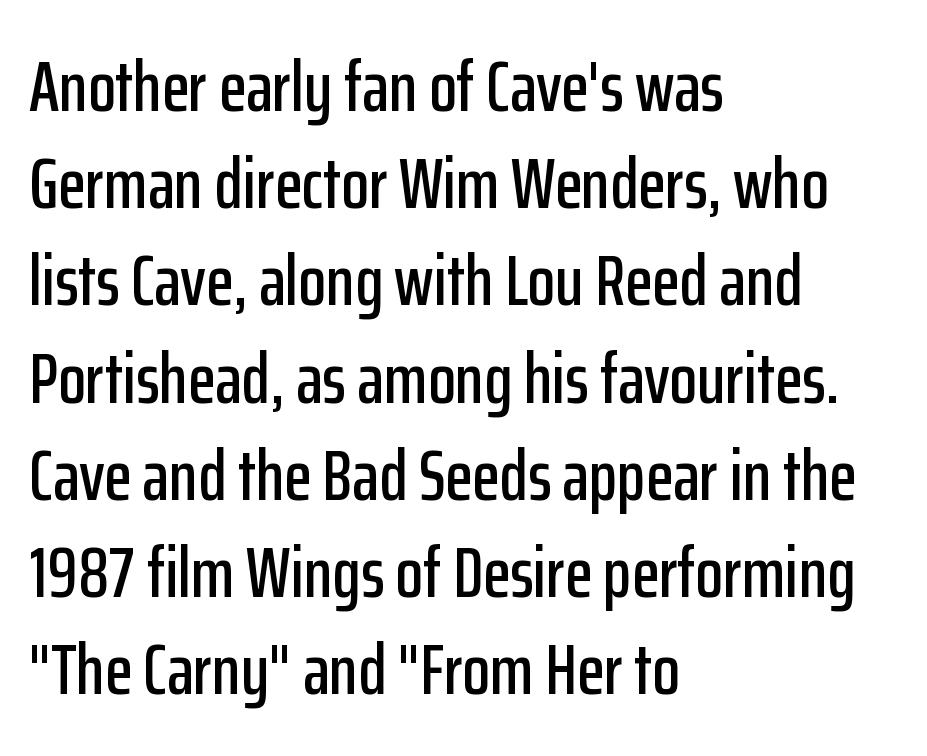
Q: Is the text italic (slanted)? A: No, it is upright.
Q: Is the typeface a serif or a sans-serif typeface? A: Sans-serif.
Q: Is the text underlined? A: No.
Q: How is the paragraph aligned? A: Left-aligned.
Q: Is the spacing between letters normal or unusually wide? A: Normal.
Q: Is the spacing between lines tight, normal or loose? A: Normal.
Q: Width (condensed, normal, or wide)? A: Condensed.
Q: Stroke contrast? A: Low.
Q: x-height? A: Medium.
Q: Monospaced? A: No.
